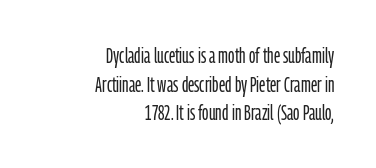
The face looks like a standard text weight, possibly lighter. How are the letters spaced? Ordinarily, with no added tracking. Quick note: not italic, upright. One glance says typical: line gaps are just what's usual. The paragraph shown leans on its right margin. Nobody drew a line under any word here.
